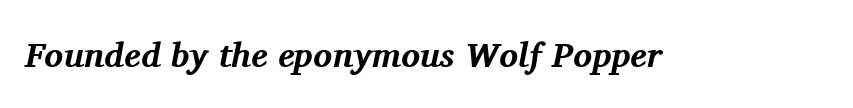
{"serif": "yes", "italic": "yes", "lean": "right", "slant_degrees": 11, "bold": "yes", "weight": "bold", "width": "normal", "stroke_contrast": "medium", "x_height": "medium", "monospaced": "no", "underline": "no", "letter_spacing": "normal", "letter_spacing_em": 0.0, "glyph_px": 35}
